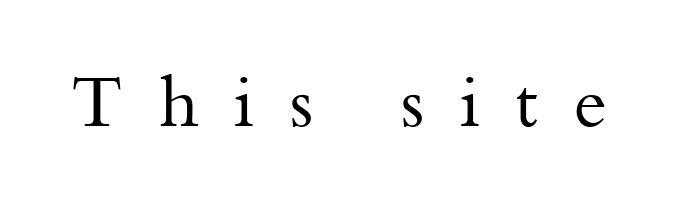
{"serif": "yes", "italic": "no", "bold": "no", "weight": "regular", "width": "normal", "stroke_contrast": "medium", "x_height": "small", "monospaced": "no", "underline": "no", "letter_spacing": "wide", "letter_spacing_em": 0.5, "glyph_px": 71}
